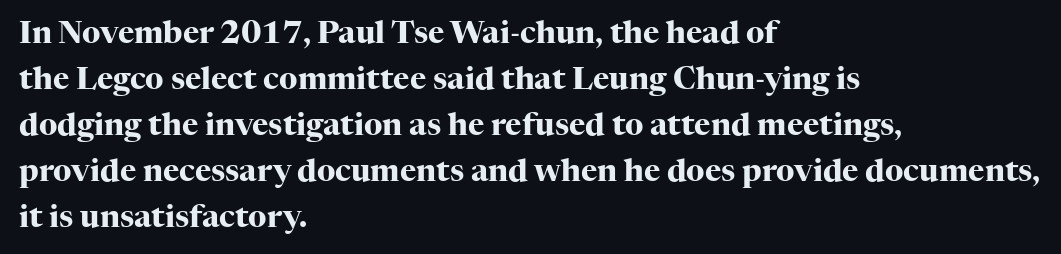
{"serif": "yes", "italic": "no", "bold": "yes", "weight": "heavy", "width": "normal", "stroke_contrast": "high", "x_height": "medium", "monospaced": "no", "underline": "no", "align": "left", "line_spacing": "normal", "line_spacing_ratio": 1.48, "letter_spacing": "normal", "letter_spacing_em": 0.0, "glyph_px": 31}
